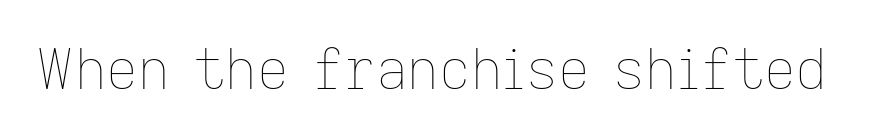
Q: Is the text bold? A: No.
Q: Is the text italic (slanted)? A: No, it is upright.
Q: Is the text underlined? A: No.
Q: Is the spacing between letters normal or unusually wide? A: Normal.
Q: Width (condensed, normal, or wide)? A: Normal.
Q: Stroke contrast? A: Low.
Q: x-height? A: Medium.
Q: Monospaced? A: No.
